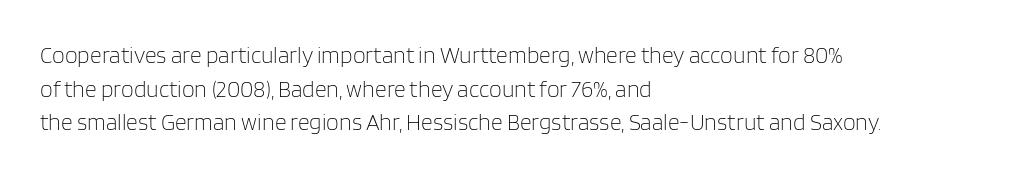
{"italic": "no", "bold": "no", "underline": "no", "align": "left", "line_spacing": "normal", "line_spacing_ratio": 1.46, "letter_spacing": "normal", "letter_spacing_em": 0.0, "glyph_px": 23}
